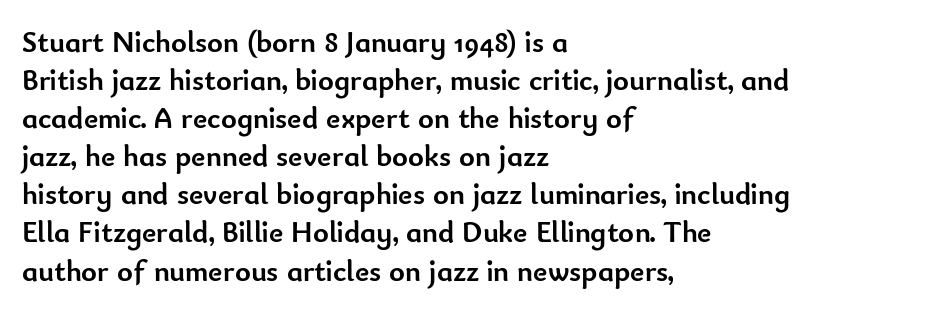
Notice how the passage keeps a crisp vertical edge on the left only. Spacing verdict: proportional, widths tailored to each character. Evenly set lines give the paragraph a standard silhouette. The designer went with a sans here, leaving each stem footless. Tall strokes in this sample are plumb rather than angled. The letters sit at their default tracking, neither squeezed nor spread.
